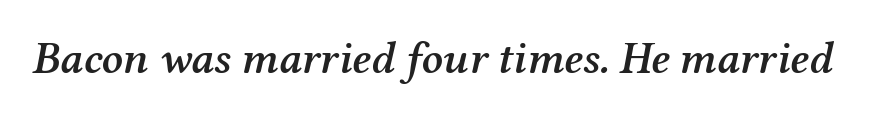
{"serif": "yes", "italic": "yes", "lean": "right", "slant_degrees": 12, "bold": "semi", "weight": "semibold", "width": "normal", "stroke_contrast": "medium", "x_height": "medium", "monospaced": "no", "underline": "no", "letter_spacing": "normal", "letter_spacing_em": 0.0, "glyph_px": 45}
